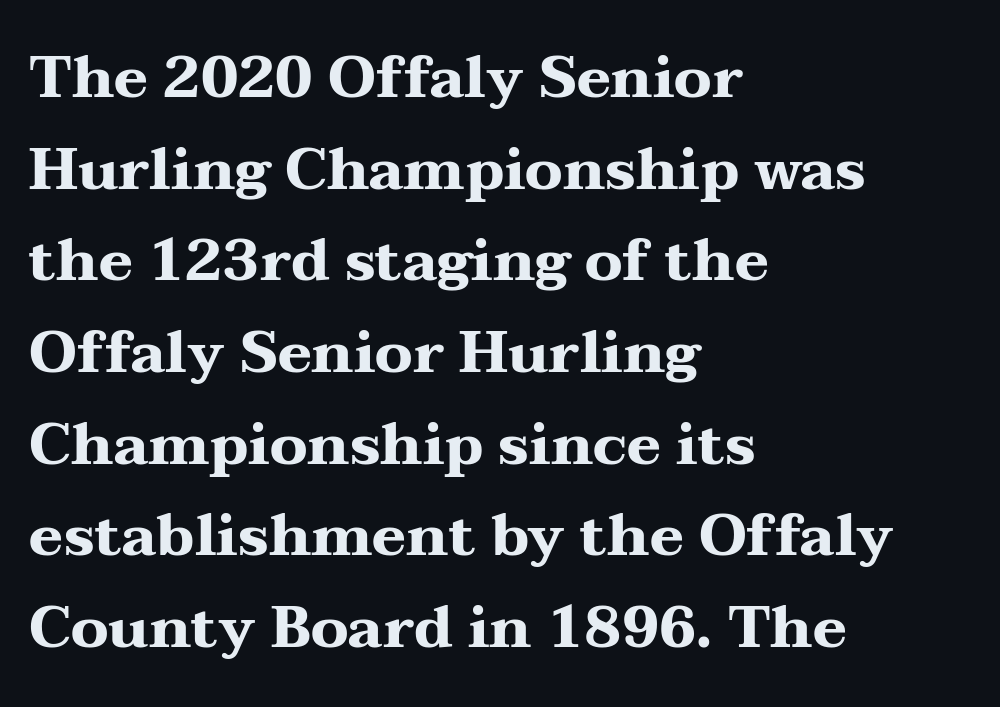
The image shows 58 px heavy, wide serif type, upright; set left-aligned, normal line spacing (1.58x), normal letter spacing, not underlined; medium stroke contrast and a medium x-height.
